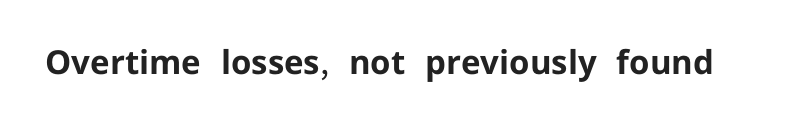
The image shows 33 px bold sans-serif type, upright; set normal letter spacing, not underlined; low stroke contrast and a medium x-height.
